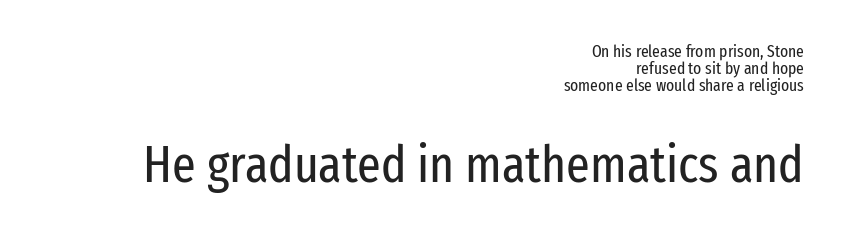
The image shows 52 px regular-weight, condensed sans-serif type, upright; set right-aligned, tight line spacing (0.99x), normal letter spacing, not underlined; the second (bottom) block is 3.06x larger; low stroke contrast and a medium x-height.
